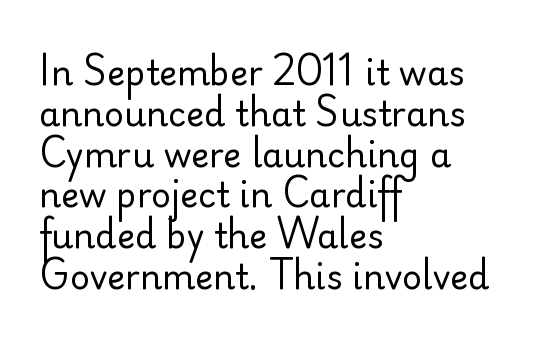
The face looks like a standard text weight, possibly lighter. The letterforms sit shoulder to shoulder at normal distance. Is this a sans? Yes — the strokes have no serifs. This sample has the flowing, uneven cadence of proportional lettering.
